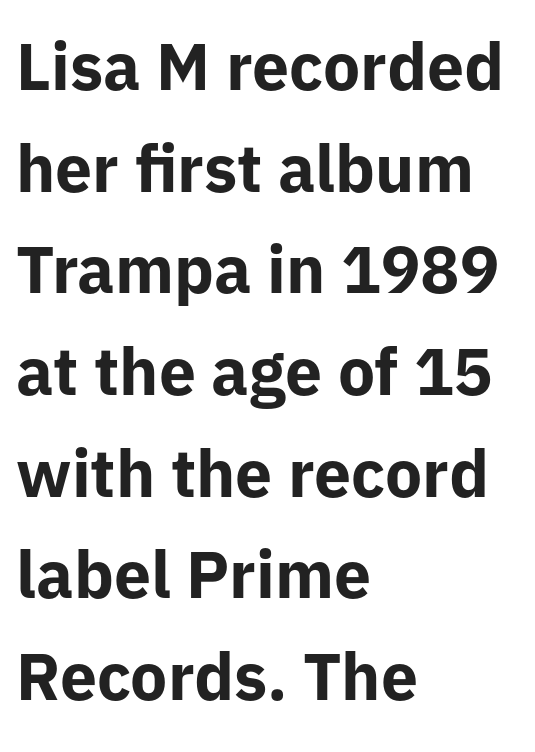
Q: Is the text bold? A: Yes.
Q: Is the text italic (slanted)? A: No, it is upright.
Q: Is the typeface a serif or a sans-serif typeface? A: Sans-serif.
Q: Is the text underlined? A: No.
Q: How is the paragraph aligned? A: Left-aligned.
Q: Is the spacing between letters normal or unusually wide? A: Normal.
Q: Is the spacing between lines tight, normal or loose? A: Normal.
Q: Width (condensed, normal, or wide)? A: Normal.
Q: Stroke contrast? A: Low.
Q: x-height? A: Medium.
Q: Monospaced? A: No.
